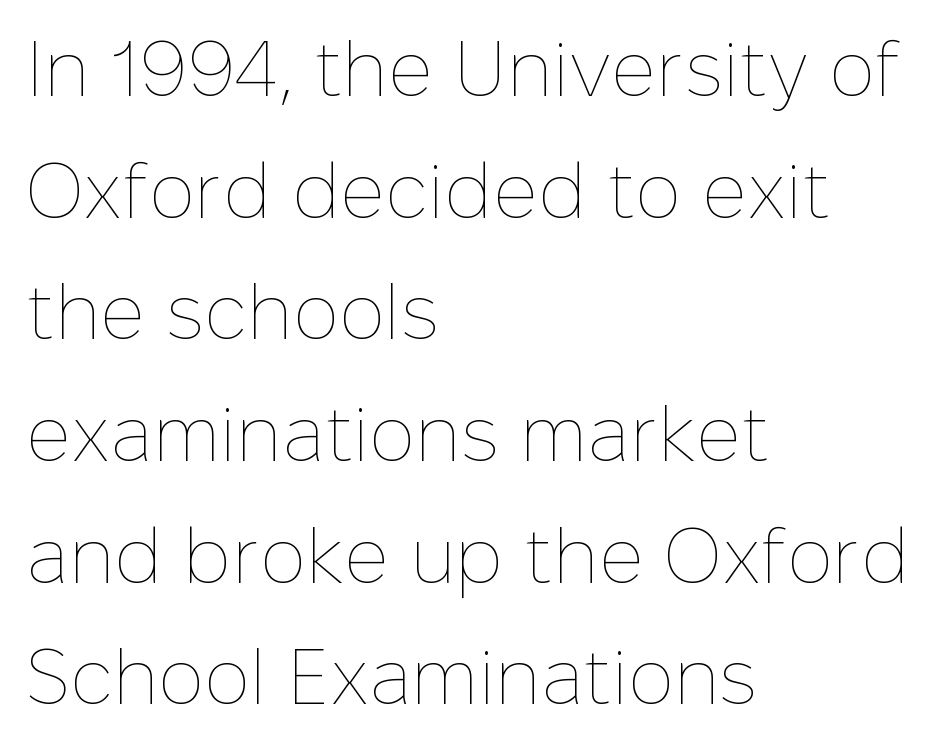
{"italic": "no", "bold": "no", "weight": "thin", "width": "normal", "stroke_contrast": "low", "x_height": "medium", "monospaced": "no", "underline": "no", "align": "left", "line_spacing": "normal", "line_spacing_ratio": 1.58, "letter_spacing": "normal", "letter_spacing_em": 0.0, "glyph_px": 77}
